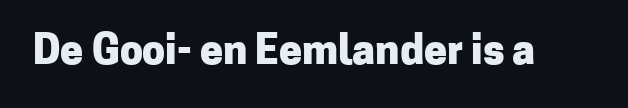
Q: Is the text bold? A: Yes.
Q: Is the text italic (slanted)? A: No, it is upright.
Q: Is the typeface a serif or a sans-serif typeface? A: Sans-serif.
Q: Is the text underlined? A: No.
Q: Is the spacing between letters normal or unusually wide? A: Normal.
Q: Width (condensed, normal, or wide)? A: Normal.
Q: Stroke contrast? A: Low.
Q: x-height? A: Medium.
Q: Monospaced? A: No.
